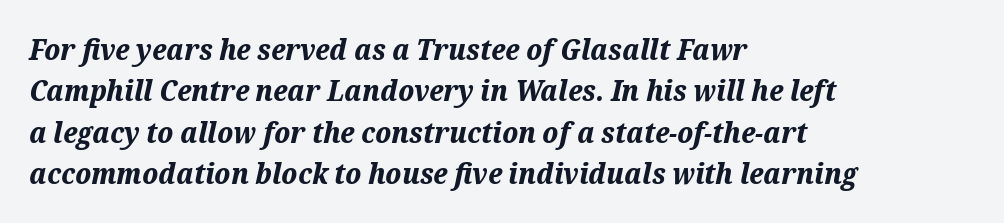
{"italic": "yes", "lean": "right", "slant_degrees": 12, "bold": "yes", "weight": "bold", "width": "normal", "stroke_contrast": "medium", "x_height": "medium", "monospaced": "no", "underline": "no", "align": "left", "line_spacing": "normal", "line_spacing_ratio": 1.43, "letter_spacing": "normal", "letter_spacing_em": 0.0, "glyph_px": 29}
